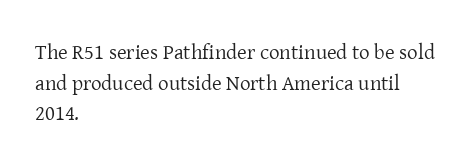
The strip under each line holds only bare page. The lines in this sample share a left origin and differ only in where they stop. The block of text has a typical density, with ordinary space between rows. A typesetter would call this zero additional tracking. Each stroke keeps to a modest, everyday thickness or less. Style check: upright.
